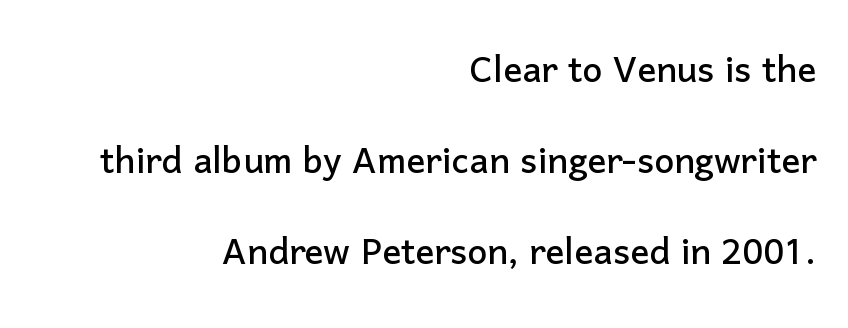
The image shows 47 px sans-serif type, upright; set right-aligned, loose line spacing (1.94x), normal letter spacing, not underlined; low stroke contrast and a medium x-height.
